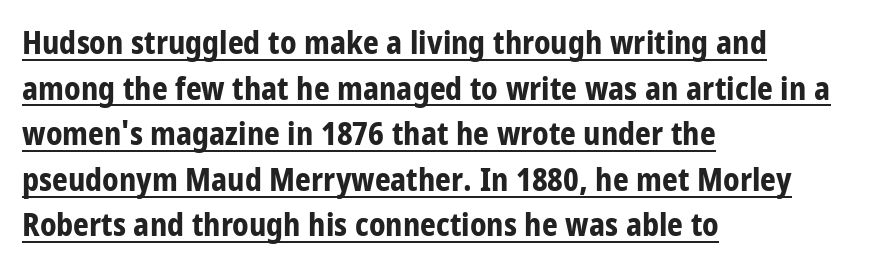
The image shows 31 px bold, condensed sans-serif type, upright; set left-aligned, normal line spacing (1.47x), normal letter spacing, underlined; low stroke contrast and a large x-height.
